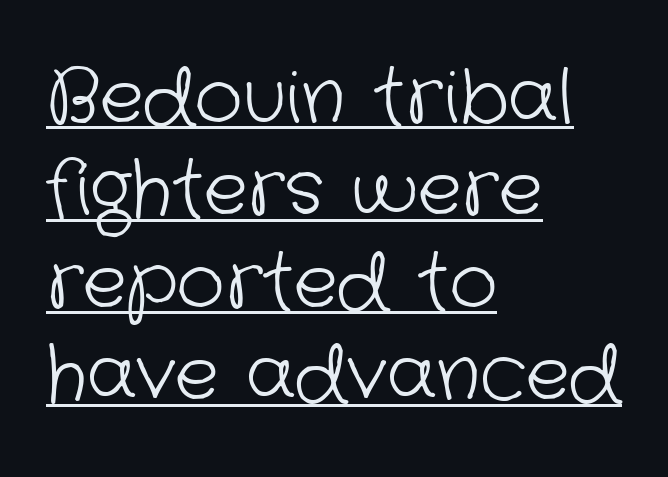
Q: Is the text bold? A: No.
Q: Is the typeface a serif or a sans-serif typeface? A: Sans-serif.
Q: Is the text underlined? A: Yes.
Q: How is the paragraph aligned? A: Left-aligned.
Q: Is the spacing between letters normal or unusually wide? A: Normal.
Q: Is the spacing between lines tight, normal or loose? A: Normal.
Q: Width (condensed, normal, or wide)? A: Normal.
Q: Stroke contrast? A: Low.
Q: x-height? A: Medium.
Q: Monospaced? A: No.
